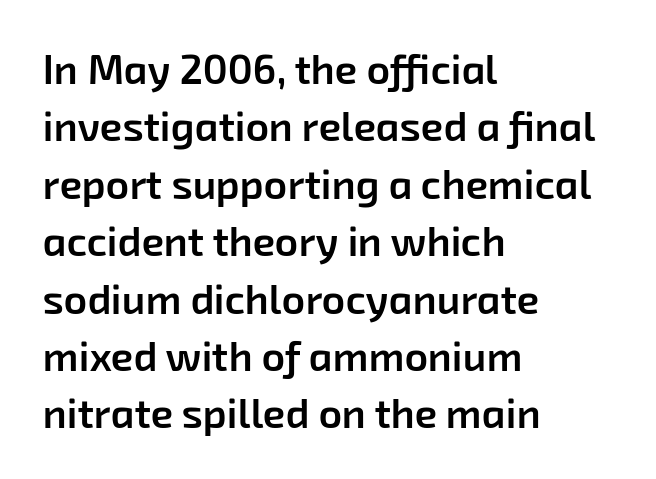
{"serif": "no", "bold": "semi", "weight": "semibold", "width": "normal", "stroke_contrast": "low", "x_height": "medium", "monospaced": "no", "underline": "no", "align": "left", "line_spacing": "normal", "line_spacing_ratio": 1.4, "letter_spacing": "normal", "letter_spacing_em": 0.0, "glyph_px": 41}
